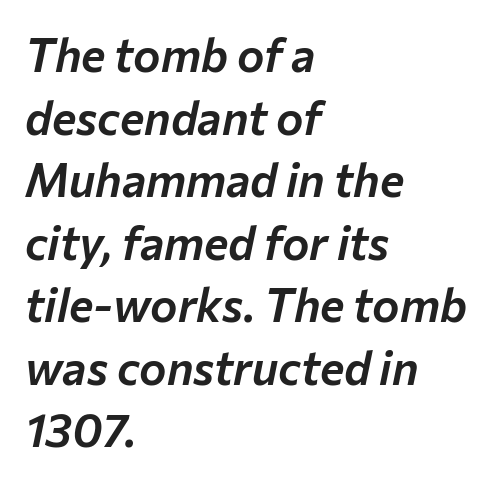
{"italic": "yes", "lean": "right", "slant_degrees": 12, "width": "normal", "stroke_contrast": "low", "x_height": "medium", "monospaced": "no", "underline": "no", "align": "left", "line_spacing": "normal", "line_spacing_ratio": 1.36, "letter_spacing": "normal", "letter_spacing_em": 0.0, "glyph_px": 46}
